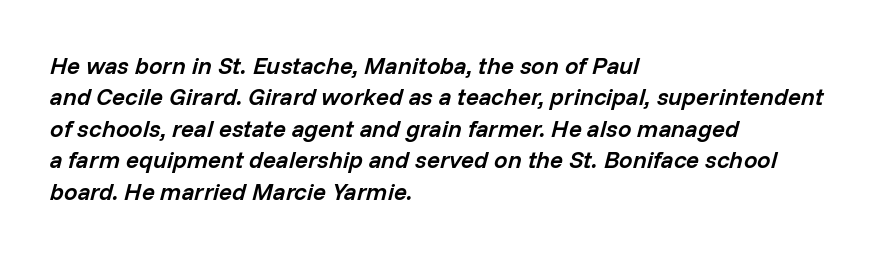
{"italic": "yes", "lean": "right", "slant_degrees": 14, "bold": "semi", "underline": "no", "align": "left", "line_spacing": "normal", "line_spacing_ratio": 1.31, "letter_spacing": "normal", "letter_spacing_em": 0.0, "glyph_px": 24}
